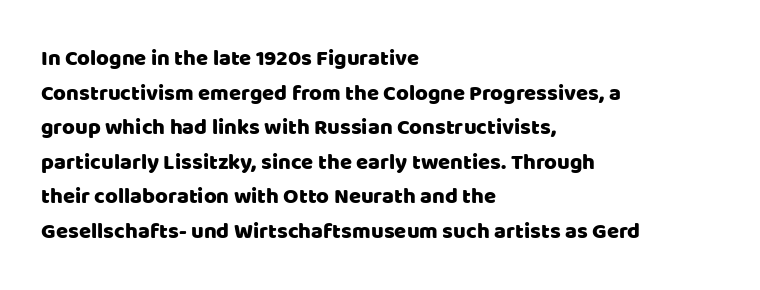
{"italic": "no", "underline": "no", "align": "left", "line_spacing": "normal", "line_spacing_ratio": 1.57, "letter_spacing": "normal", "letter_spacing_em": 0.0, "glyph_px": 22}
